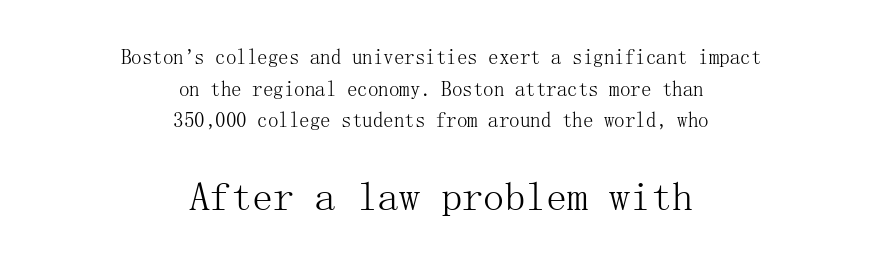
{"serif": "yes", "italic": "no", "bold": "no", "weight": "light", "width": "normal", "stroke_contrast": "medium", "x_height": "medium", "underline": "no", "align": "center", "line_spacing": "normal", "line_spacing_ratio": 1.51, "letter_spacing": "normal", "letter_spacing_em": 0.0, "larger_block": "second", "size_ratio": 2.0, "glyph_px": 42}
